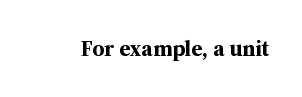
The image shows 22 px bold type, upright; set normal letter spacing, not underlined.
